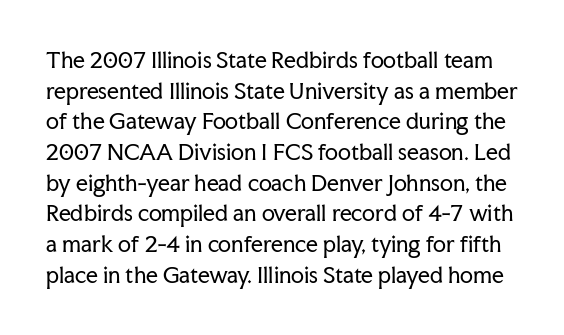
{"italic": "no", "bold": "no", "underline": "no", "line_spacing": "normal", "line_spacing_ratio": 1.46, "letter_spacing": "normal", "letter_spacing_em": 0.0, "glyph_px": 21}
